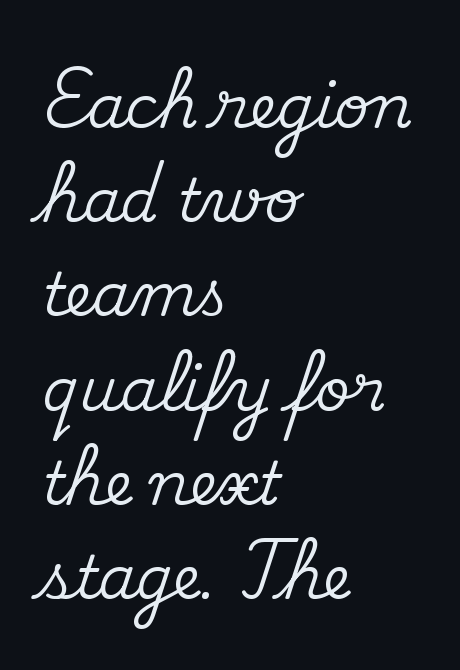
{"serif": "yes", "width": "normal", "stroke_contrast": "medium", "x_height": "small", "monospaced": "no", "underline": "no", "align": "left", "line_spacing": "normal", "line_spacing_ratio": 1.57, "letter_spacing": "normal", "letter_spacing_em": 0.0, "glyph_px": 60}
